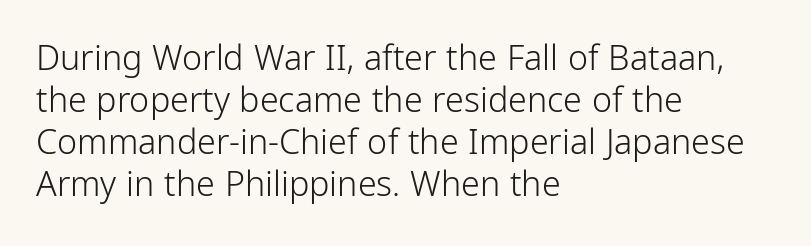
Q: Is the text bold? A: No.
Q: Is the text italic (slanted)? A: No, it is upright.
Q: Is the typeface a serif or a sans-serif typeface? A: Sans-serif.
Q: Is the text underlined? A: No.
Q: How is the paragraph aligned? A: Left-aligned.
Q: Is the spacing between letters normal or unusually wide? A: Normal.
Q: Width (condensed, normal, or wide)? A: Condensed.
Q: Stroke contrast? A: Low.
Q: x-height? A: Medium.
Q: Monospaced? A: No.
